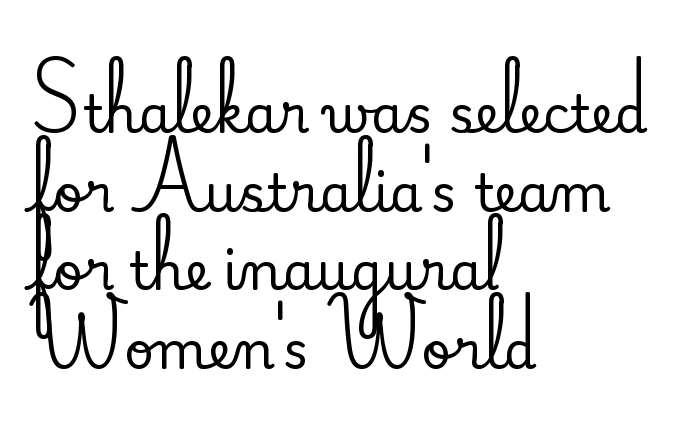
{"serif": "yes", "italic": "no", "width": "normal", "stroke_contrast": "medium", "x_height": "small", "monospaced": "no", "underline": "no", "align": "left", "line_spacing": "normal", "line_spacing_ratio": 1.51, "letter_spacing": "normal", "letter_spacing_em": 0.0, "glyph_px": 52}
